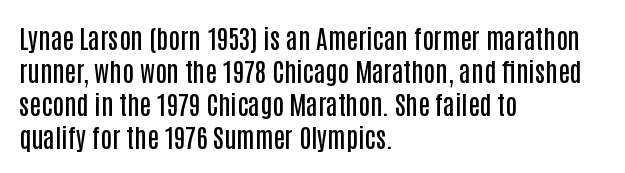
The space beneath each line is pristine and unruled. Notice how the stems are strictly vertical — no italics here. Weight: semibold (demi). Is the letter spacing exaggerated? No — it looks like the ordinary default. The line-height multiplier appears to be the usual default. Short and long lines alike share a common starting point at left.
